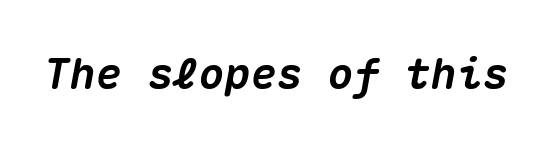
Look at the tracking — it's just the regular setting, nothing added. Yep, that's italic — everything's leaning. The glyphs have the mass of a bold cut. Spacing verdict: monospaced, one width for all characters. Just letters on the line, the space beneath them empty.
